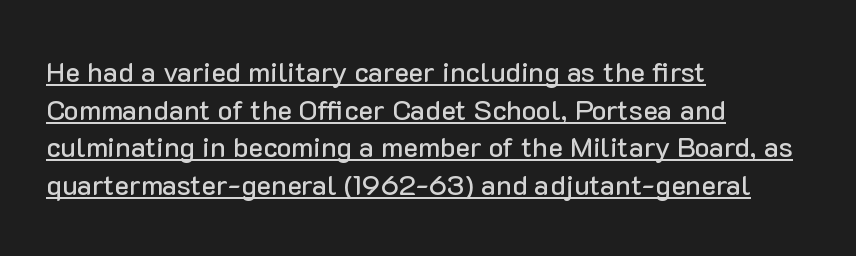
The image shows 28 px sans-serif type, upright; set left-aligned, normal line spacing (1.34x), normal letter spacing, underlined; low stroke contrast and a medium x-height.
